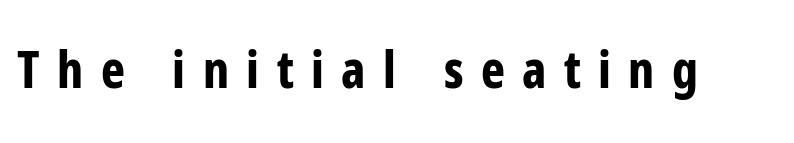
Q: Is the text bold? A: Yes.
Q: Is the text italic (slanted)? A: No, it is upright.
Q: Is the typeface a serif or a sans-serif typeface? A: Sans-serif.
Q: Is the text underlined? A: No.
Q: Is the spacing between letters normal or unusually wide? A: Unusually wide.
Q: Width (condensed, normal, or wide)? A: Condensed.
Q: Stroke contrast? A: Low.
Q: x-height? A: Medium.
Q: Monospaced? A: No.
